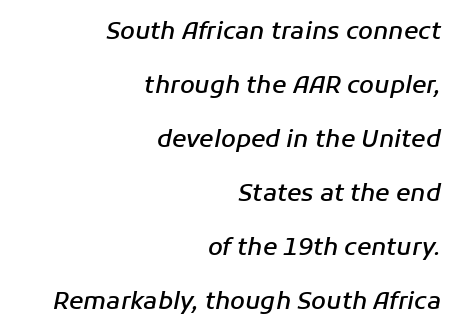
These words are printed semibold, heavier than regular yet not bold. If you measured baseline to baseline, you'd find a long distance. A typesetter would call this zero additional tracking. When letters slant like this, we call the style italic. A student would call this right alignment; a typographer would say flush right, rag left. Words float on clear page, feet unadorned.
